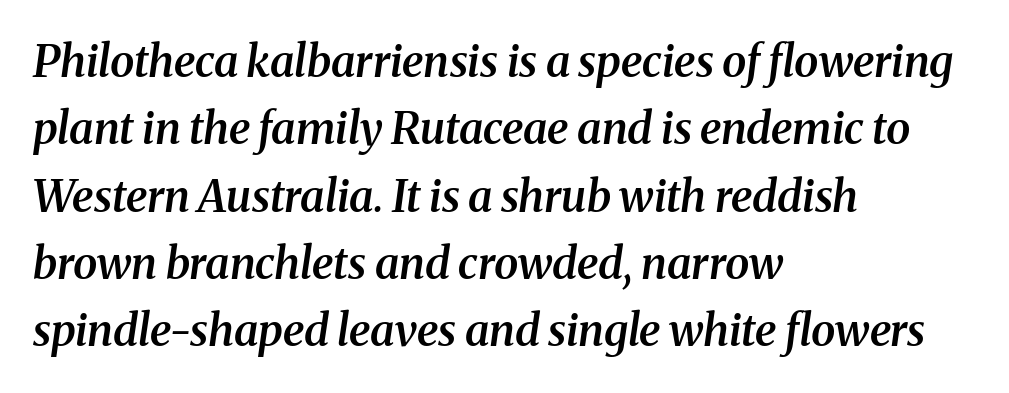
Q: Is the text bold? A: Semi-bold.
Q: Is the text italic (slanted)? A: Yes, it leans right by about 8 degrees.
Q: Is the typeface a serif or a sans-serif typeface? A: Serif.
Q: Is the text underlined? A: No.
Q: How is the paragraph aligned? A: Left-aligned.
Q: Is the spacing between letters normal or unusually wide? A: Normal.
Q: Is the spacing between lines tight, normal or loose? A: Normal.
Q: Width (condensed, normal, or wide)? A: Normal.
Q: Stroke contrast? A: Medium.
Q: x-height? A: Medium.
Q: Monospaced? A: No.
